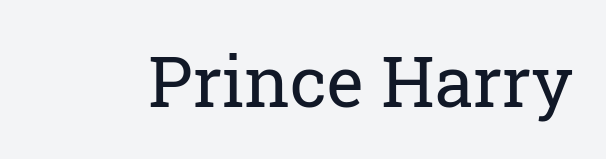
{"serif": "yes", "italic": "no", "bold": "no", "weight": "regular", "width": "normal", "stroke_contrast": "low", "x_height": "medium", "monospaced": "no", "underline": "no", "letter_spacing": "normal", "letter_spacing_em": 0.0, "glyph_px": 70}
